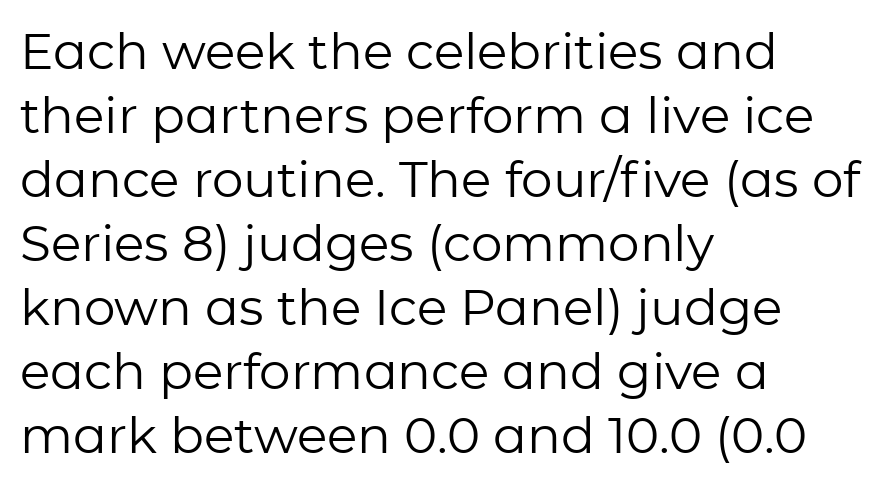
In terms of posture, this sample is upright. The foot of each line stays bare and open. The rows are spaced the way most documents space them. Serif or sans? Sans — the stroke terminals are bare.
